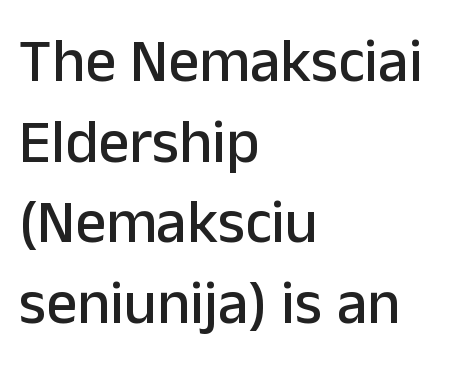
{"serif": "no", "italic": "no", "width": "normal", "stroke_contrast": "low", "x_height": "medium", "monospaced": "no", "underline": "no", "align": "left", "line_spacing": "normal", "line_spacing_ratio": 1.32, "letter_spacing": "normal", "letter_spacing_em": 0.0, "glyph_px": 61}
